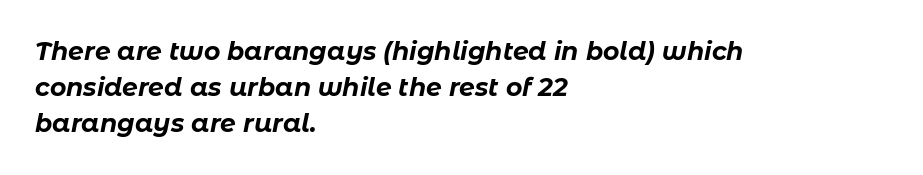
The image shows 25 px bold type, italic (leaning right); set left-aligned, normal line spacing (1.45x), normal letter spacing, not underlined.
